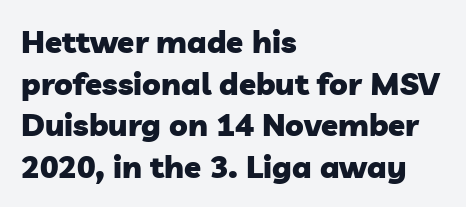
The image shows 31 px heavy sans-serif type; set left-aligned, normal line spacing (1.34x), normal letter spacing, not underlined; low stroke contrast and a medium x-height.
